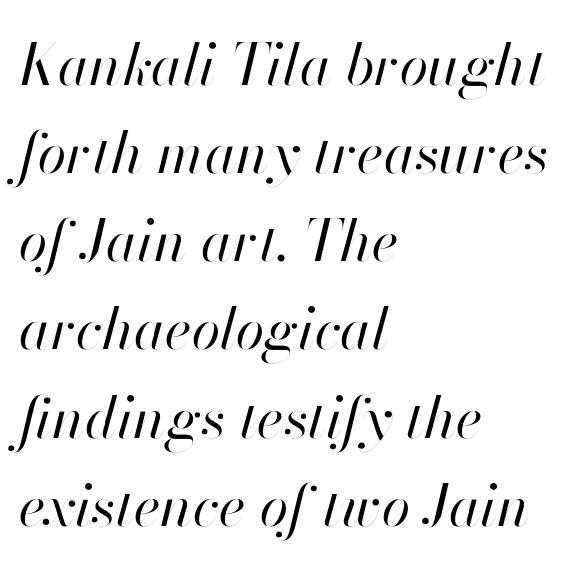
Teacher's note: observe the even left margin — that is flush-left alignment. One glance says typical: line gaps are just what's usual. Is the letter spacing exaggerated? No — it looks like the ordinary default. Glance below the letters and you will spot only blank space. The typesetting does not lean heavy: it is not bold. The passage shown is typed in a proportional face where columns would drift.
